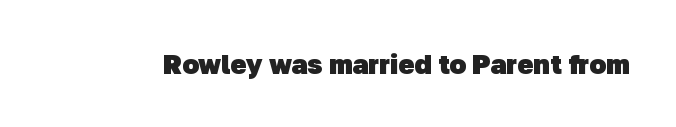
Thick stems and heavy bowls — unmistakably bold. The specimen omits any rule beneath the text block's lines. How are the letters spaced? Ordinarily, with no added tracking.
